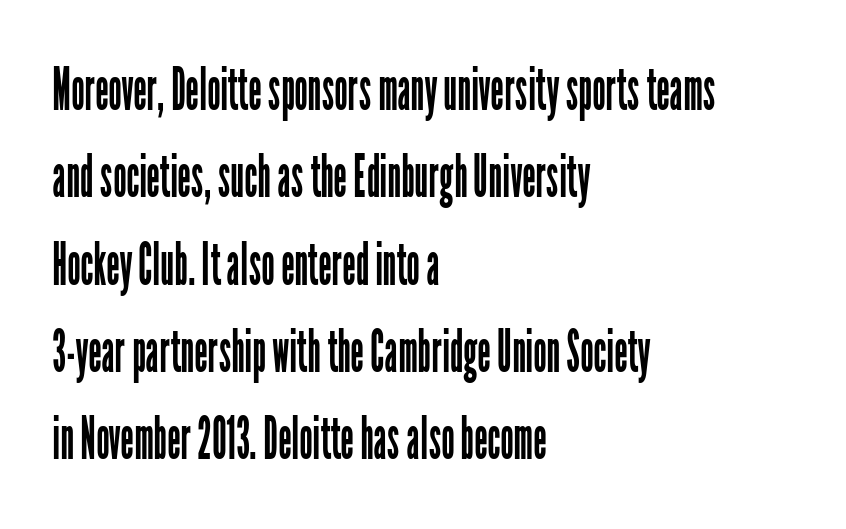
The image shows 59 px regular-weight, condensed sans-serif type, upright; set left-aligned, normal line spacing (1.48x), normal letter spacing, not underlined; low stroke contrast and a medium x-height.
